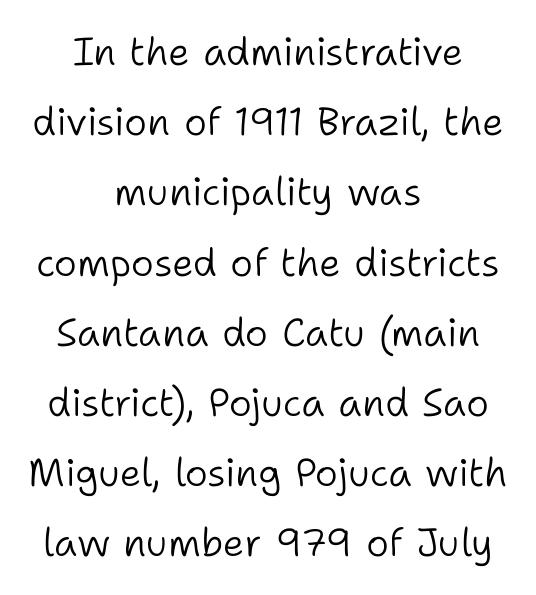
Q: Is the text bold? A: No.
Q: Is the text italic (slanted)? A: No, it is upright.
Q: Is the typeface a serif or a sans-serif typeface? A: Sans-serif.
Q: Is the text underlined? A: No.
Q: How is the paragraph aligned? A: Centered.
Q: Is the spacing between letters normal or unusually wide? A: Normal.
Q: Width (condensed, normal, or wide)? A: Normal.
Q: Stroke contrast? A: Low.
Q: x-height? A: Medium.
Q: Monospaced? A: No.
